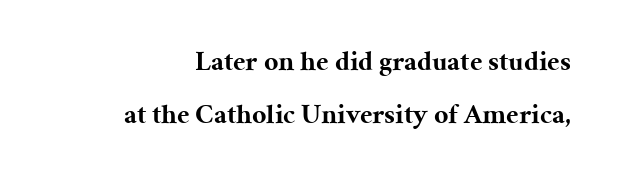
Characters remain perfectly vertical along every line. These lines carry a lot of weight — the face is fully bold. Clear beneath every line of the passage. The rendering uses natural spacing where letterforms have individual widths.
